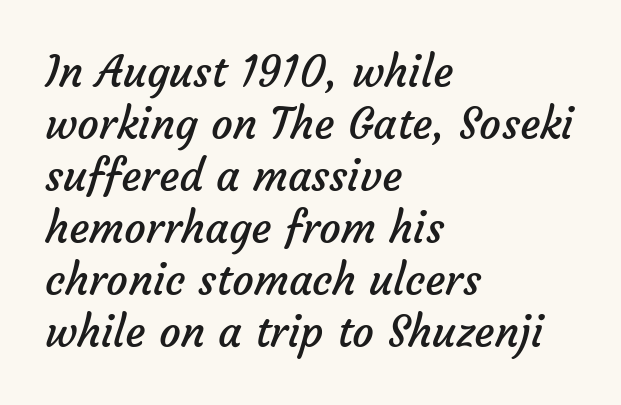
Does extra space separate the letters? No, they use regular spacing. The gap between lines stays unmarked. Each stroke keeps to a modest, everyday thickness or less. These lines are rendered in a variable-pitch font. Layout note: lines flush left. I'd call this a sans setting — the letters go barefoot.
